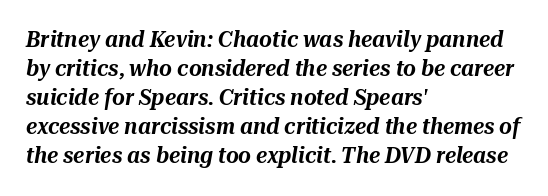
The image shows 22 px text type, italic (leaning right); set left-aligned, normal line spacing (1.32x), normal letter spacing, not underlined.
